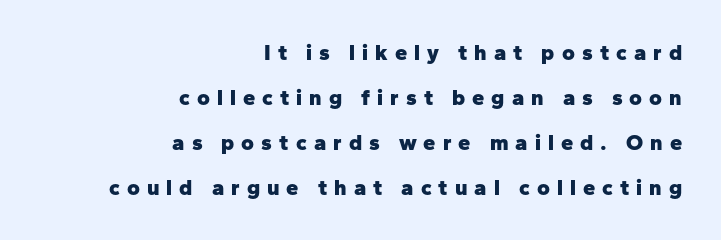
Observe the wide spacing: letters keep a clear distance from each other. Letters rest on an invisible, unmarked baseline. Upright lettering throughout. The ragged edge is on the left, which tells us the setting is flush right. Thick stems and heavy bowls — unmistakably bold. A great deal of white space separates one row of letters from the next.
